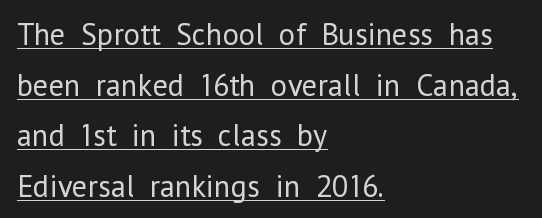
Q: Is the text bold? A: No.
Q: Is the text italic (slanted)? A: No, it is upright.
Q: Is the typeface a serif or a sans-serif typeface? A: Sans-serif.
Q: Is the text underlined? A: Yes.
Q: How is the paragraph aligned? A: Left-aligned.
Q: Is the spacing between letters normal or unusually wide? A: Normal.
Q: Is the spacing between lines tight, normal or loose? A: Normal.
Q: Width (condensed, normal, or wide)? A: Normal.
Q: Stroke contrast? A: Low.
Q: x-height? A: Medium.
Q: Monospaced? A: No.
